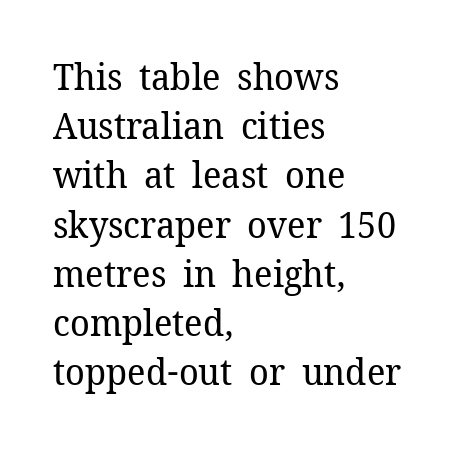
How would I describe the line gaps? Plain and ordinary. The tracking reads as untouched default to a designer's eye. The glyphs in this specimen are seriffed. Style check: upright. On a weight scale, this lands at 450 or below.
